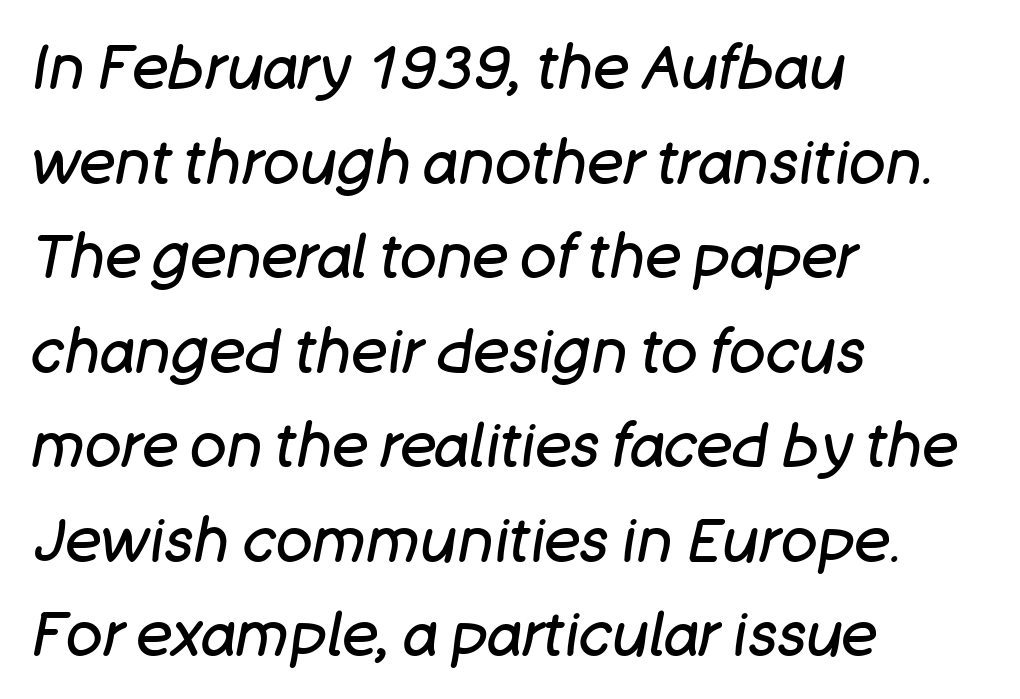
{"italic": "yes", "lean": "right", "slant_degrees": 11, "bold": "no", "weight": "regular", "width": "normal", "stroke_contrast": "low", "x_height": "large", "monospaced": "no", "underline": "no", "align": "left", "line_spacing": "normal", "line_spacing_ratio": 1.55, "letter_spacing": "normal", "letter_spacing_em": 0.0, "glyph_px": 61}
